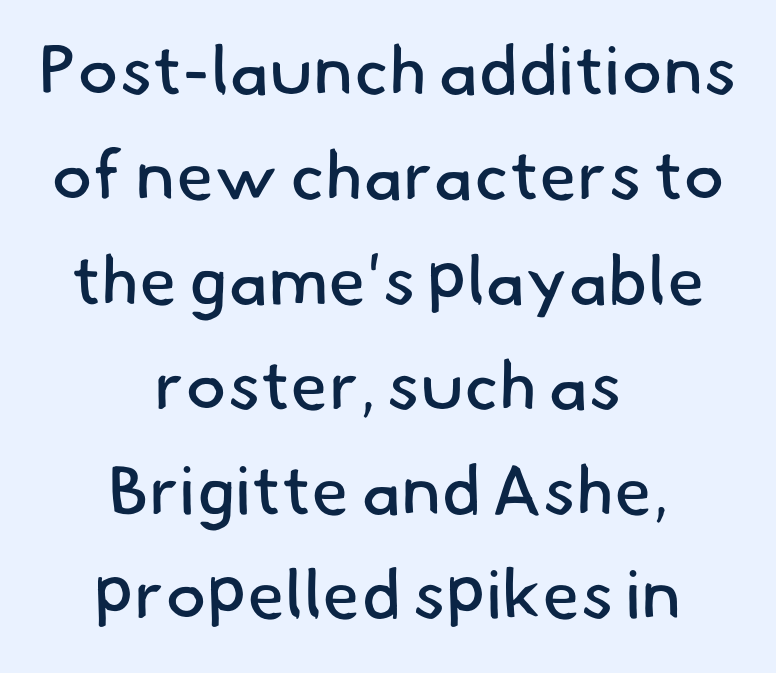
The passage shown has conventional tracking throughout. The baseline area is clear. Evenly set lines give the paragraph a standard silhouette. The face used here is proportionally spaced, like ordinary book or web type.
